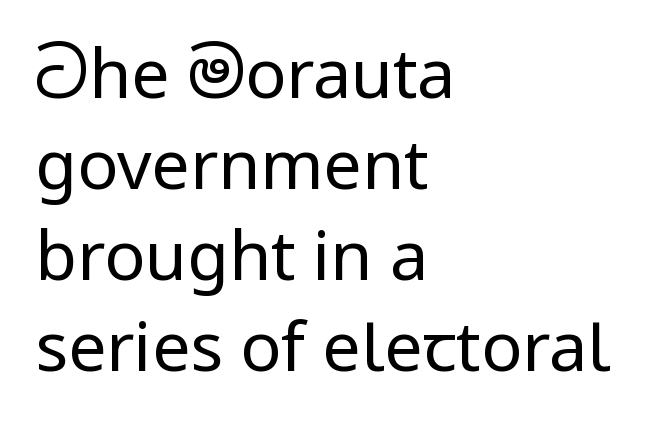
Q: Is the text bold? A: No.
Q: Is the text italic (slanted)? A: No, it is upright.
Q: Is the typeface a serif or a sans-serif typeface? A: Sans-serif.
Q: Is the text underlined? A: No.
Q: How is the paragraph aligned? A: Left-aligned.
Q: Is the spacing between letters normal or unusually wide? A: Normal.
Q: Is the spacing between lines tight, normal or loose? A: Normal.
Q: Width (condensed, normal, or wide)? A: Normal.
Q: Stroke contrast? A: Low.
Q: x-height? A: Medium.
Q: Monospaced? A: No.
